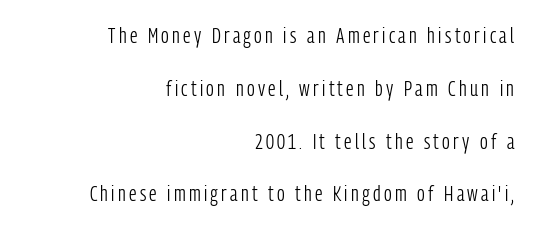
{"italic": "no", "bold": "no", "underline": "no", "align": "right", "line_spacing": "loose", "line_spacing_ratio": 2.4, "glyph_px": 22}
